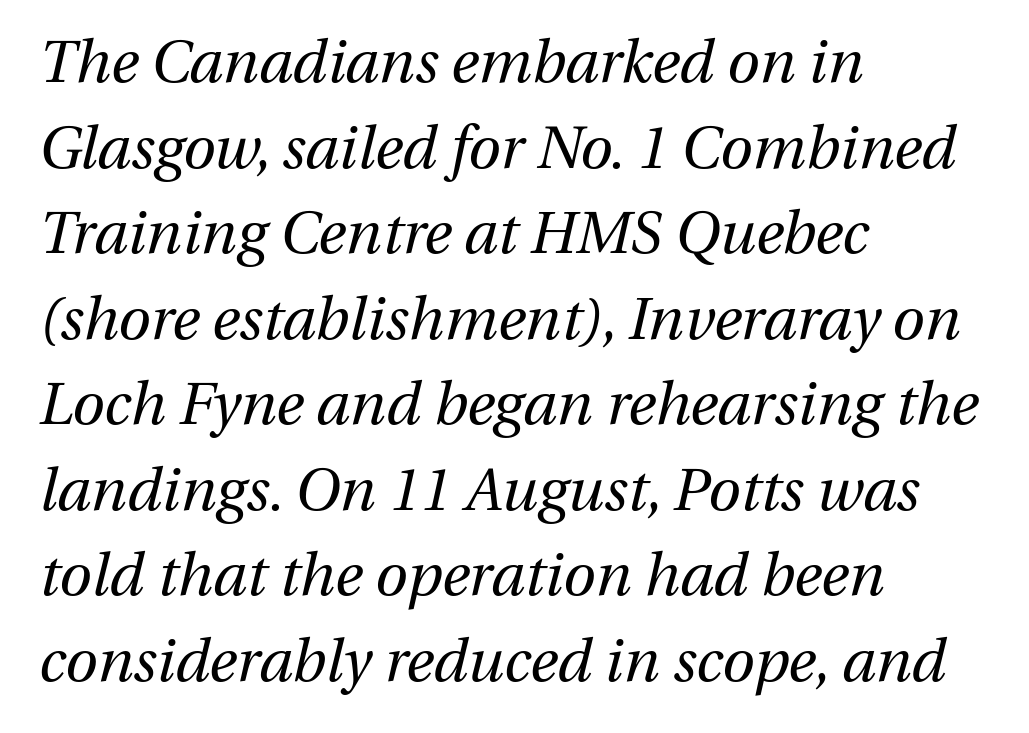
The image shows 59 px regular-weight type, italic (leaning right); set left-aligned, normal line spacing (1.45x), normal letter spacing, not underlined; medium stroke contrast and a medium x-height.
